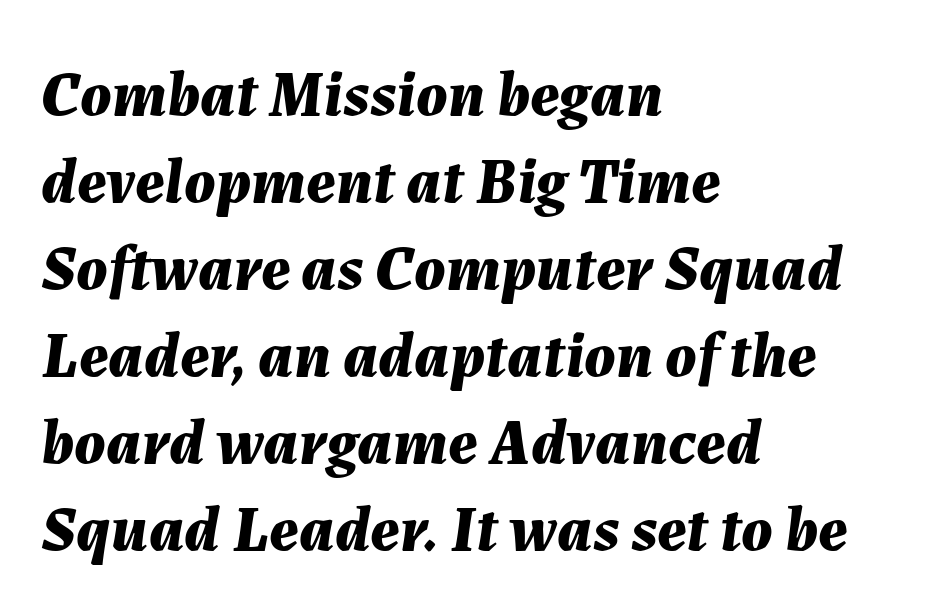
The image shows 65 px bold type, italic (leaning right); set left-aligned, normal line spacing (1.34x), normal letter spacing, not underlined; medium stroke contrast and a medium x-height.
